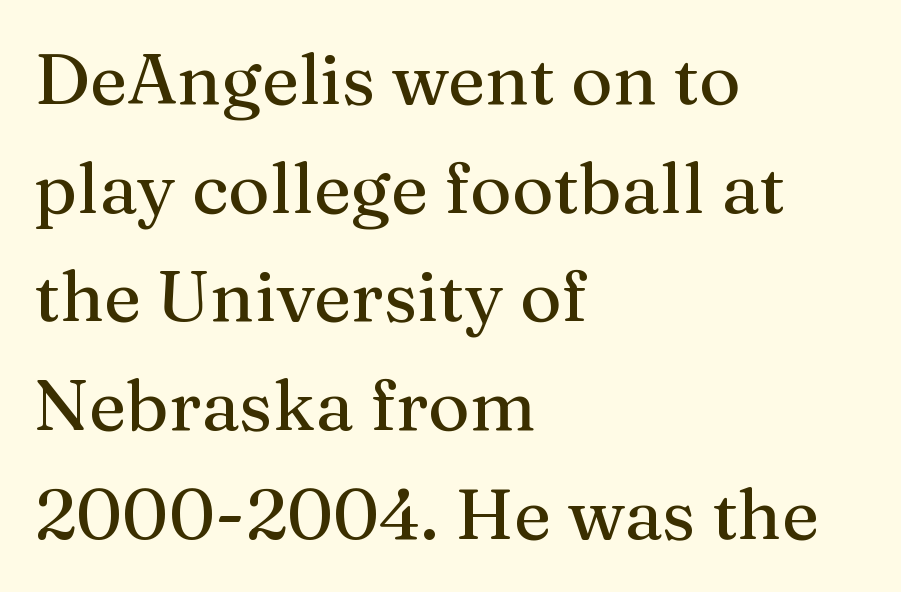
Q: Is the text italic (slanted)? A: No, it is upright.
Q: Is the typeface a serif or a sans-serif typeface? A: Serif.
Q: Is the text underlined? A: No.
Q: How is the paragraph aligned? A: Left-aligned.
Q: Is the spacing between letters normal or unusually wide? A: Normal.
Q: Is the spacing between lines tight, normal or loose? A: Normal.
Q: Width (condensed, normal, or wide)? A: Normal.
Q: Stroke contrast? A: Medium.
Q: x-height? A: Medium.
Q: Monospaced? A: No.
